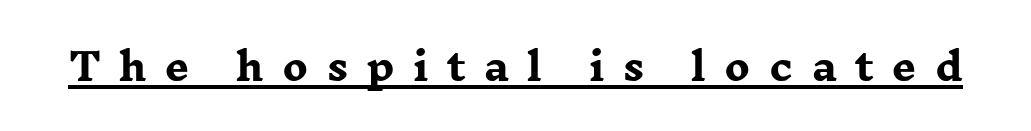
Looks like regular typesetting: each glyph gets only the width it needs. A rule runs beneath these lines of type. The sample has been set heavy, in full bold. No italicization has been applied; the sample stays upright. The rendering inserts visible extra space after every character. The passage shown is typeset with a serif family.
